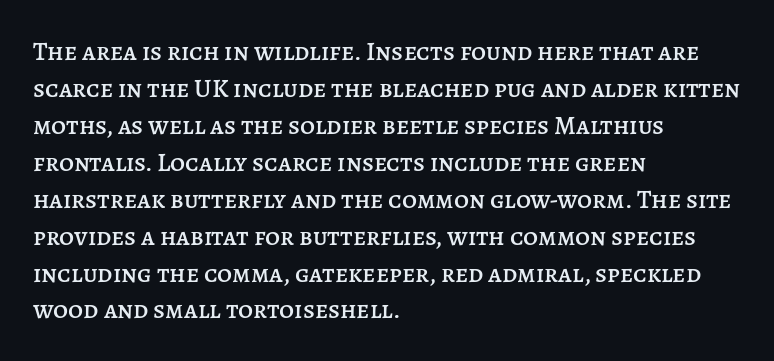
{"italic": "no", "underline": "no", "align": "left", "line_spacing": "normal", "line_spacing_ratio": 1.42, "letter_spacing": "normal", "letter_spacing_em": 0.0, "glyph_px": 26}
